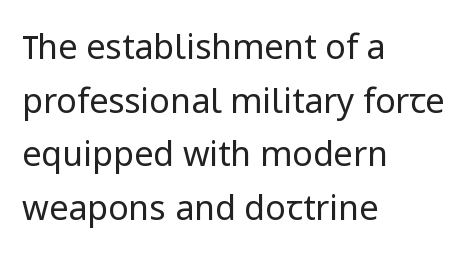
Evenly set lines give the paragraph a standard silhouette. Students, note that the glyphs here touch the page at normal intervals. Type without underlining. The strokes are not fattened; the text isn't bold. Proportional: the letters do not fall into vertical columns. This is roman type, the default non-slanted kind.
